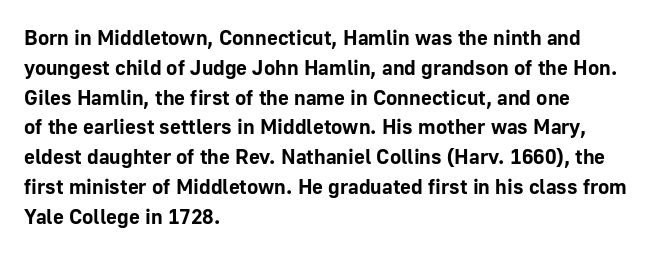
Q: Is the text bold? A: Yes.
Q: Is the text italic (slanted)? A: No, it is upright.
Q: Is the text underlined? A: No.
Q: How is the paragraph aligned? A: Left-aligned.
Q: Is the spacing between letters normal or unusually wide? A: Normal.
Q: Is the spacing between lines tight, normal or loose? A: Normal.
